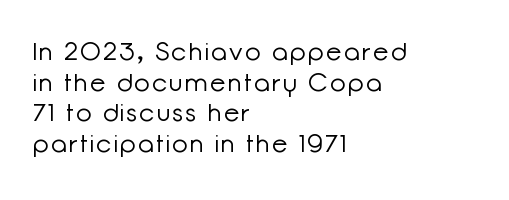
Each stroke keeps to a modest, everyday thickness or less. The typography opts for an upright posture over an oblique one. Alignment: flush left. Descenders hang freely into open space.
